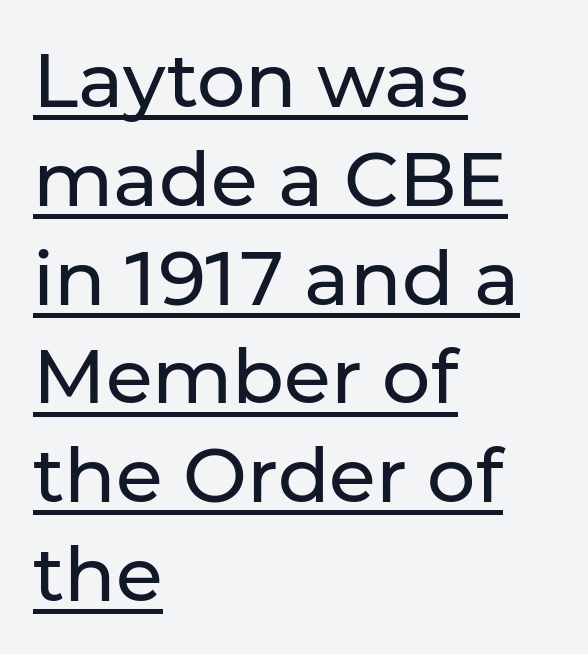
Q: Is the text bold? A: No.
Q: Is the text italic (slanted)? A: No, it is upright.
Q: Is the typeface a serif or a sans-serif typeface? A: Sans-serif.
Q: Is the text underlined? A: Yes.
Q: How is the paragraph aligned? A: Left-aligned.
Q: Is the spacing between letters normal or unusually wide? A: Normal.
Q: Is the spacing between lines tight, normal or loose? A: Normal.
Q: Width (condensed, normal, or wide)? A: Normal.
Q: Stroke contrast? A: Low.
Q: x-height? A: Medium.
Q: Monospaced? A: No.
